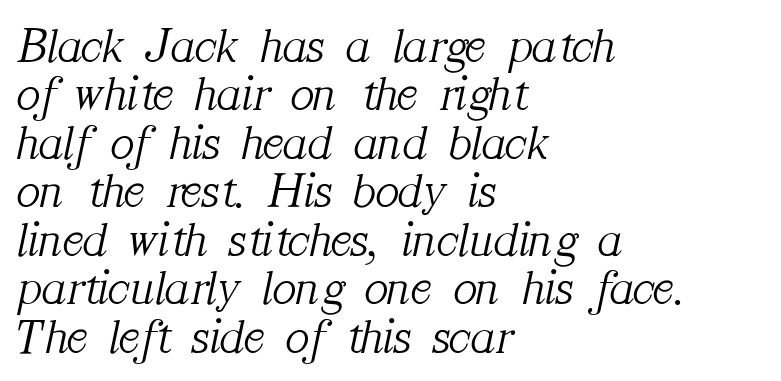
The image shows 50 px light serif type, italic (leaning right); set left-aligned, tight line spacing (0.97x), normal letter spacing, not underlined; medium stroke contrast and a medium x-height.
